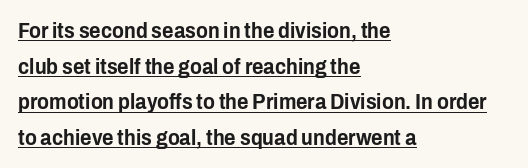
The image shows 22 px text type, upright; set left-aligned, normal line spacing (1.62x), normal letter spacing, underlined.
